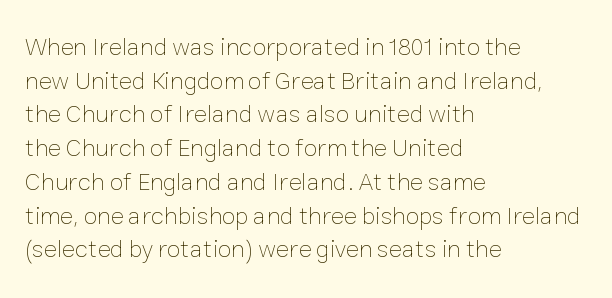
Honestly, there is no underline to notice here at all. When letters stand straight like this, we call the style roman or upright. The passage shown stacks its lines at a standard gap. Horizontal alignment here is leftward, the default for most running prose. Ink coverage per letter is moderate at most.
